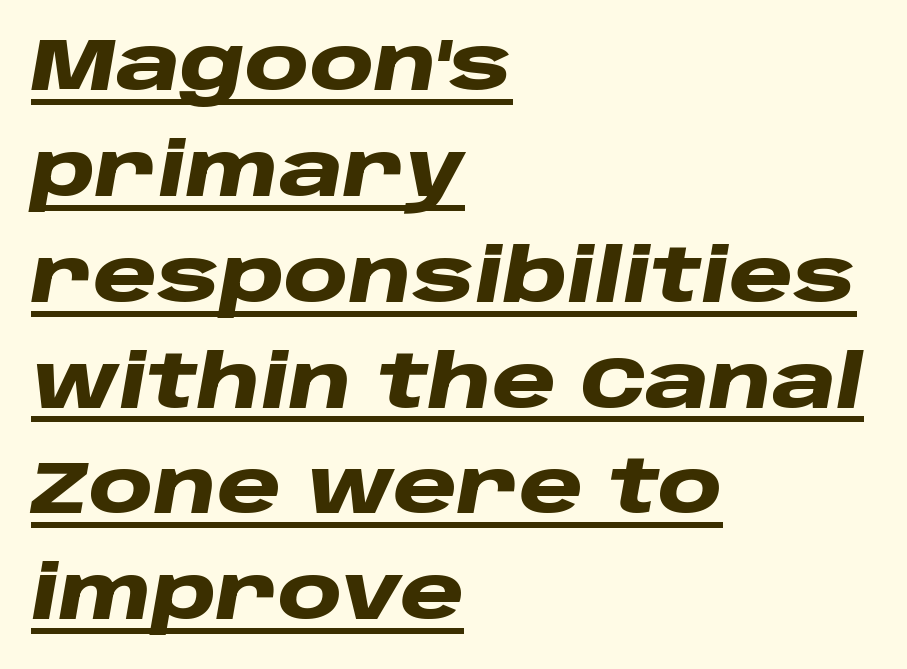
Inter-character spacing is left at the font's built-in metrics. Students, observe: this is what conventionally led text looks like. Layout note: lines flush left. The glyphs look as if they've been sheared to an angle. Do the characters align in a grid? No, the font is proportional. Chunky letters — that's bold for sure.
